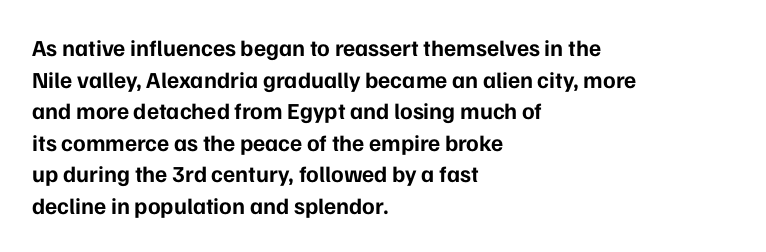
Q: Is the text bold? A: Yes.
Q: Is the text italic (slanted)? A: No, it is upright.
Q: Is the text underlined? A: No.
Q: How is the paragraph aligned? A: Left-aligned.
Q: Is the spacing between letters normal or unusually wide? A: Normal.
Q: Is the spacing between lines tight, normal or loose? A: Normal.
